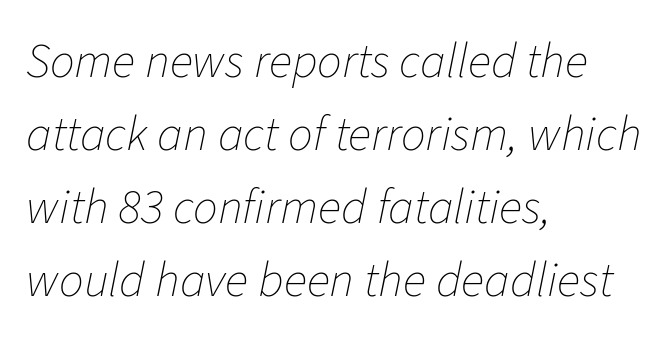
{"italic": "yes", "lean": "right", "slant_degrees": 11, "bold": "no", "weight": "thin", "width": "normal", "stroke_contrast": "low", "x_height": "medium", "monospaced": "no", "underline": "no", "align": "left", "line_spacing": "normal", "line_spacing_ratio": 1.49, "letter_spacing": "normal", "letter_spacing_em": 0.0, "glyph_px": 49}
